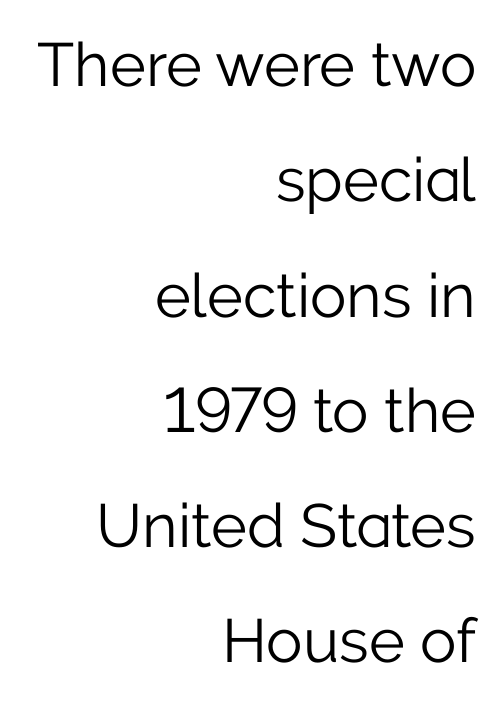
The typesetting does not lean heavy: it is not bold. Do the letters lean? They stand straight. Stroke terminals: plain, sans-serif. Spacing between characters is what you'd get straight out of the box. Proportional: the letters do not fall into vertical columns. Descenders are the only things crossing below the line.
